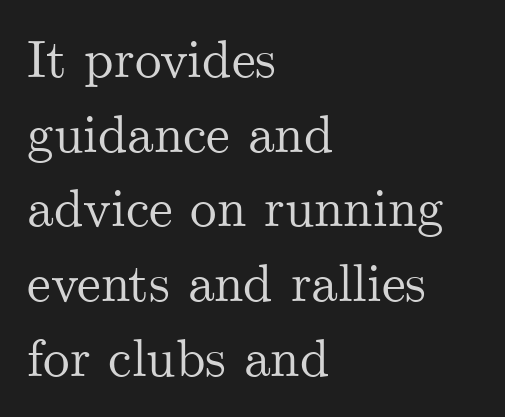
Compared with a centered layout, this one pins lines to the left instead. Tracking here is standard; glyphs follow each other at the usual distance. This sample uses a serif face. Is this a fixed-width face? No — the glyphs have proportional, varying widths.
